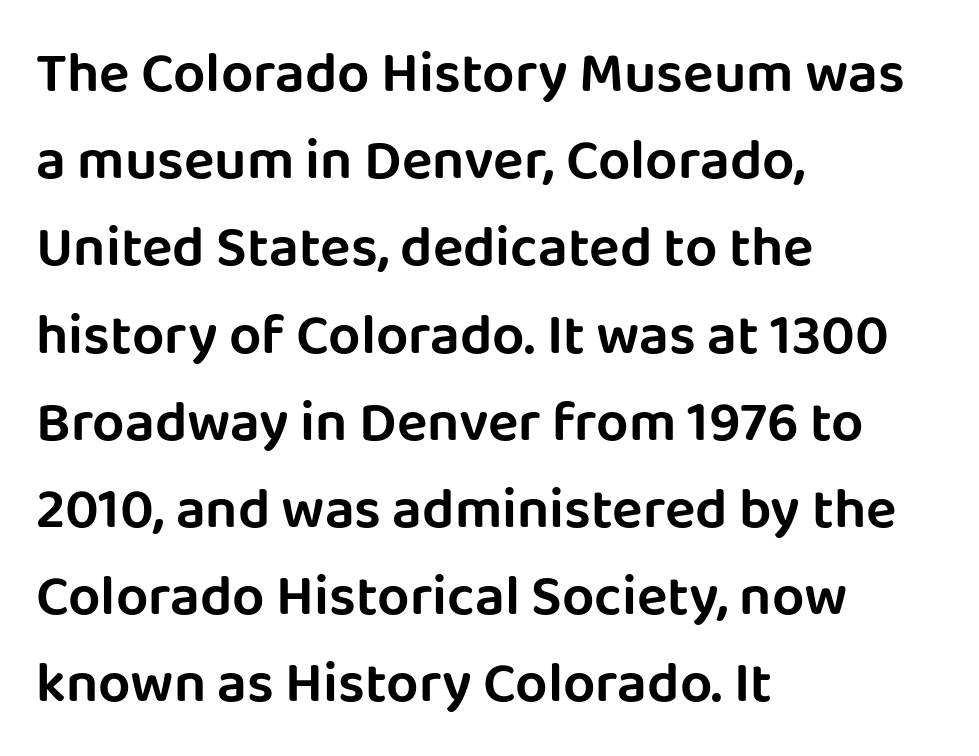
Q: Is the text italic (slanted)? A: No, it is upright.
Q: Is the typeface a serif or a sans-serif typeface? A: Sans-serif.
Q: Is the text underlined? A: No.
Q: How is the paragraph aligned? A: Left-aligned.
Q: Is the spacing between letters normal or unusually wide? A: Normal.
Q: Is the spacing between lines tight, normal or loose? A: Normal.
Q: Width (condensed, normal, or wide)? A: Normal.
Q: Stroke contrast? A: Low.
Q: x-height? A: Large.
Q: Monospaced? A: No.
